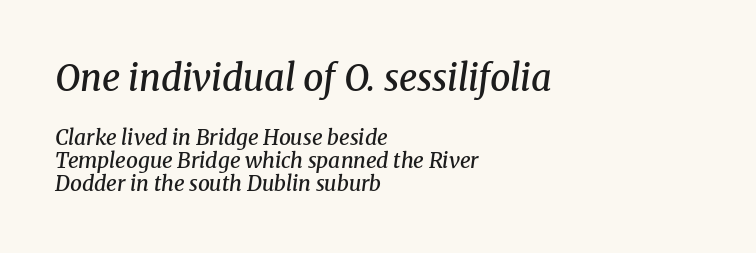
Old-style or modern, the face here clearly has serifs. You could call the tracking neutral — neither tight nor loose. Vertical spacing — tight. Is the lower block the larger one? No — the upper block carries the bigger type.
